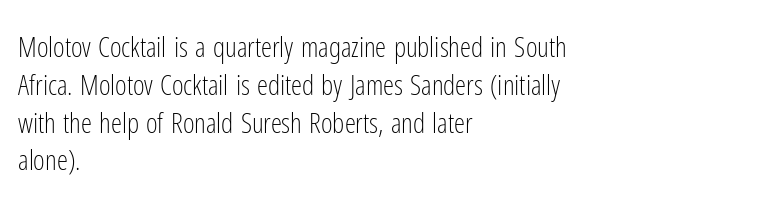
These lines are rendered in a variable-pitch font. The lettering stays uniformly vertical, giving the passage a roman look. Compared with typical paragraphs, the rows here are spaced about the same. Tracking here is standard; glyphs follow each other at the usual distance. The passage is arranged the way most books set body copy — flush left.
